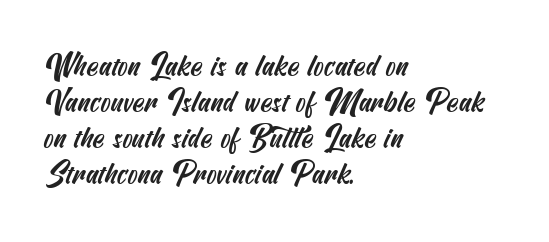
Q: Is the typeface a serif or a sans-serif typeface? A: Sans-serif.
Q: Is the text underlined? A: No.
Q: How is the paragraph aligned? A: Left-aligned.
Q: Is the spacing between letters normal or unusually wide? A: Normal.
Q: Width (condensed, normal, or wide)? A: Condensed.
Q: Stroke contrast? A: Medium.
Q: x-height? A: Small.
